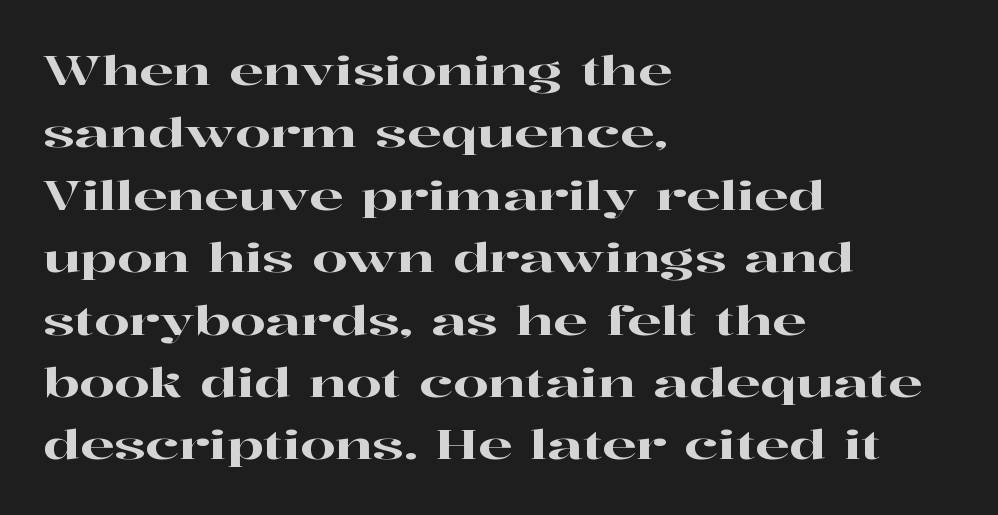
{"serif": "yes", "italic": "no", "width": "wide", "stroke_contrast": "high", "x_height": "medium", "monospaced": "no", "underline": "no", "align": "left", "line_spacing": "normal", "line_spacing_ratio": 1.56, "letter_spacing": "normal", "letter_spacing_em": 0.0, "glyph_px": 40}
